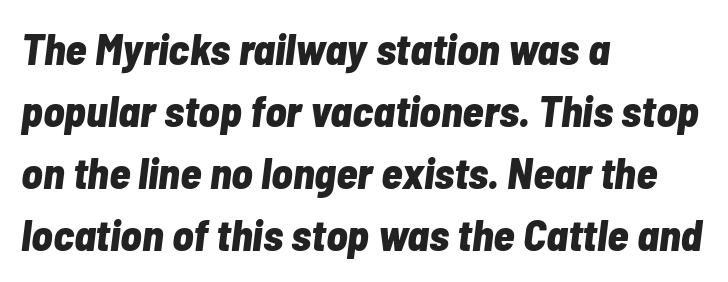
{"italic": "yes", "lean": "right", "slant_degrees": 7, "bold": "yes", "weight": "bold", "width": "condensed", "stroke_contrast": "low", "x_height": "medium", "monospaced": "no", "underline": "no", "align": "left", "line_spacing": "normal", "line_spacing_ratio": 1.41, "letter_spacing": "normal", "letter_spacing_em": 0.0, "glyph_px": 44}
